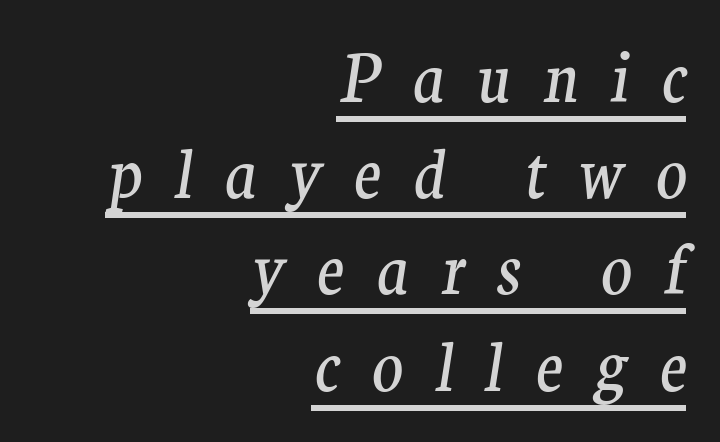
Q: Is the text bold? A: No.
Q: Is the text italic (slanted)? A: Yes, it leans right by about 9 degrees.
Q: Is the typeface a serif or a sans-serif typeface? A: Serif.
Q: Is the text underlined? A: Yes.
Q: How is the paragraph aligned? A: Right-aligned.
Q: Is the spacing between letters normal or unusually wide? A: Unusually wide.
Q: Is the spacing between lines tight, normal or loose? A: Normal.
Q: Width (condensed, normal, or wide)? A: Normal.
Q: Stroke contrast? A: Medium.
Q: x-height? A: Medium.
Q: Monospaced? A: No.
